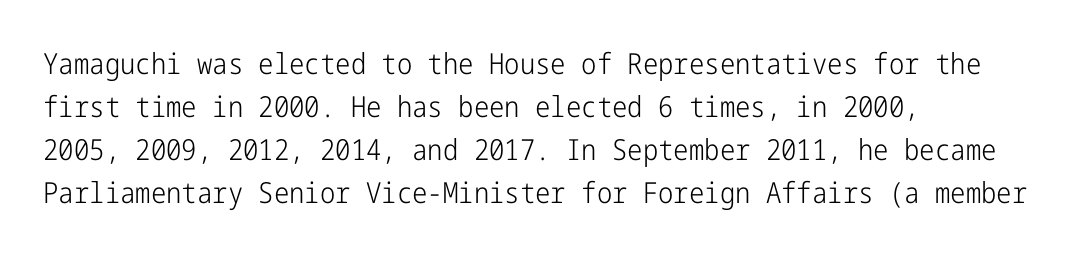
Bold? No — there's no thickening of the strokes. Letterform terminals end flat and unadorned throughout the passage. A typesetter would call this zero additional tracking. Posture: straight, roman, zero tilt. The compositor pushed each line to the left boundary.
